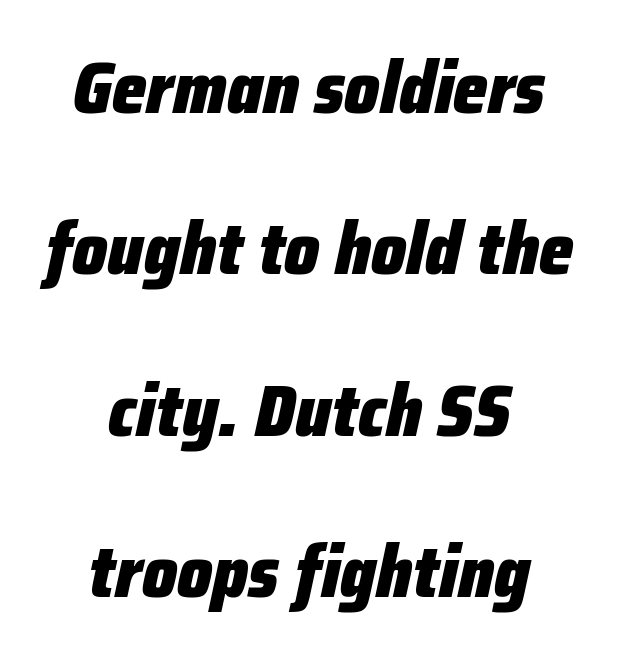
Q: Is the text bold? A: Yes.
Q: Is the text italic (slanted)? A: Yes, it leans right by about 12 degrees.
Q: Is the text underlined? A: No.
Q: How is the paragraph aligned? A: Centered.
Q: Is the spacing between letters normal or unusually wide? A: Normal.
Q: Is the spacing between lines tight, normal or loose? A: Loose.
Q: Width (condensed, normal, or wide)? A: Condensed.
Q: Stroke contrast? A: Low.
Q: x-height? A: Medium.
Q: Monospaced? A: No.
